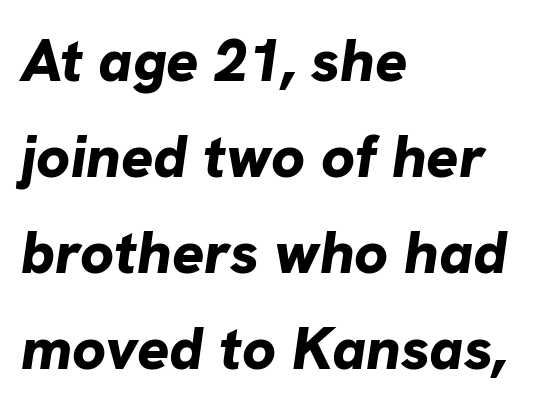
Q: Is the text bold? A: Yes.
Q: Is the text italic (slanted)? A: Yes, it leans right by about 8 degrees.
Q: Is the text underlined? A: No.
Q: How is the paragraph aligned? A: Left-aligned.
Q: Is the spacing between letters normal or unusually wide? A: Normal.
Q: Is the spacing between lines tight, normal or loose? A: Normal.
Q: Width (condensed, normal, or wide)? A: Normal.
Q: Stroke contrast? A: Low.
Q: x-height? A: Medium.
Q: Monospaced? A: No.
